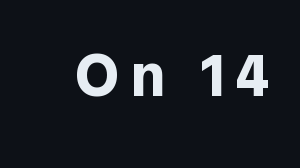
{"serif": "no", "italic": "no", "bold": "yes", "weight": "bold", "width": "normal", "x_height": "medium", "monospaced": "no", "underline": "no", "glyph_px": 61}
